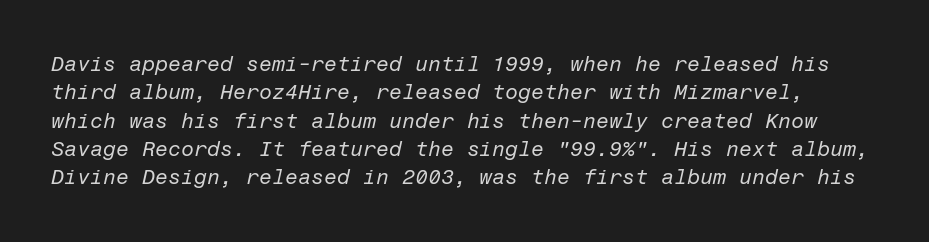
Q: Is the text bold? A: No.
Q: Is the text italic (slanted)? A: Yes, it leans right by about 12 degrees.
Q: Is the text underlined? A: No.
Q: Is the spacing between letters normal or unusually wide? A: Normal.
Q: Is the spacing between lines tight, normal or loose? A: Normal.
